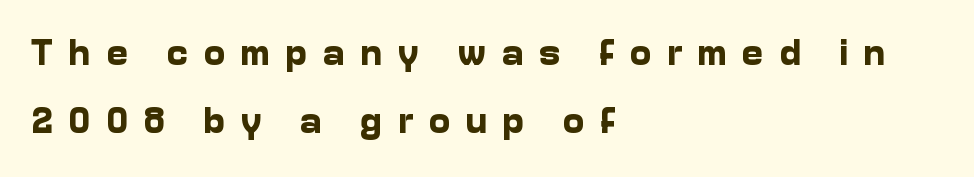
Q: Is the text bold? A: Yes.
Q: Is the text italic (slanted)? A: No, it is upright.
Q: Is the typeface a serif or a sans-serif typeface? A: Sans-serif.
Q: Is the text underlined? A: No.
Q: How is the paragraph aligned? A: Left-aligned.
Q: Is the spacing between letters normal or unusually wide? A: Unusually wide.
Q: Width (condensed, normal, or wide)? A: Normal.
Q: Stroke contrast? A: Low.
Q: x-height? A: Medium.
Q: Monospaced? A: No.
